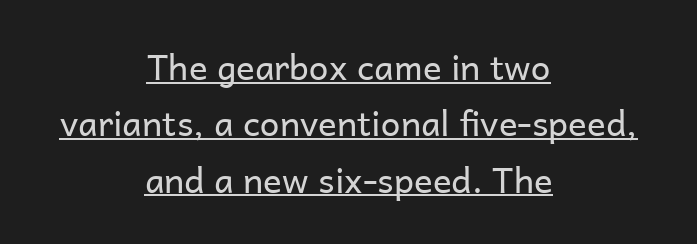
The image shows 35 px regular-weight sans-serif type, upright; set centered, normal line spacing (1.61x), normal letter spacing, underlined; low stroke contrast and a medium x-height.
